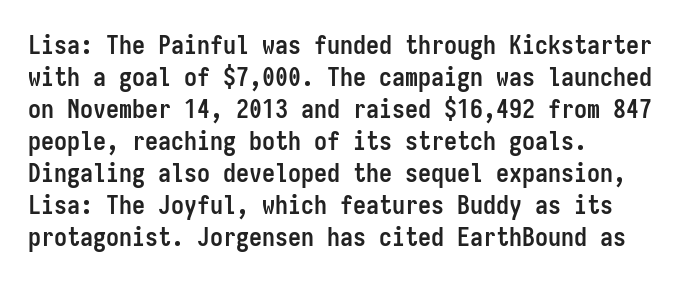
{"italic": "no", "bold": "yes", "underline": "no", "align": "left", "line_spacing_ratio": 1.23, "letter_spacing": "normal", "letter_spacing_em": 0.0, "glyph_px": 26}
